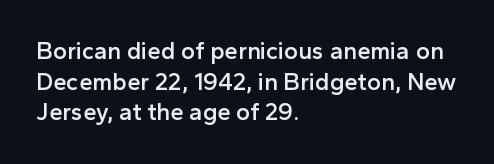
{"italic": "no", "bold": "semi", "underline": "no", "align": "left", "line_spacing": "normal", "line_spacing_ratio": 1.28, "letter_spacing": "normal", "letter_spacing_em": 0.0, "glyph_px": 24}
